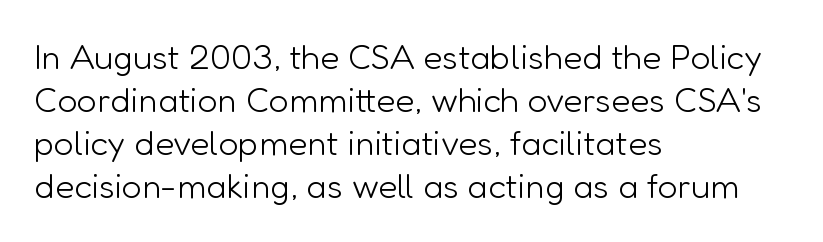
{"serif": "no", "italic": "no", "bold": "no", "weight": "light", "width": "normal", "stroke_contrast": "low", "x_height": "medium", "monospaced": "no", "underline": "no", "align": "left", "line_spacing_ratio": 1.23, "letter_spacing": "normal", "letter_spacing_em": 0.0, "glyph_px": 35}
